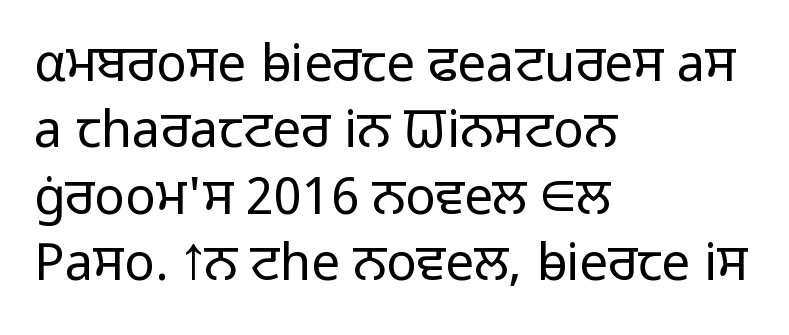
{"serif": "no", "italic": "no", "bold": "no", "weight": "light", "width": "normal", "stroke_contrast": "low", "x_height": "medium", "monospaced": "no", "underline": "no", "align": "left", "line_spacing": "normal", "line_spacing_ratio": 1.3, "letter_spacing": "normal", "letter_spacing_em": 0.0, "glyph_px": 51}
